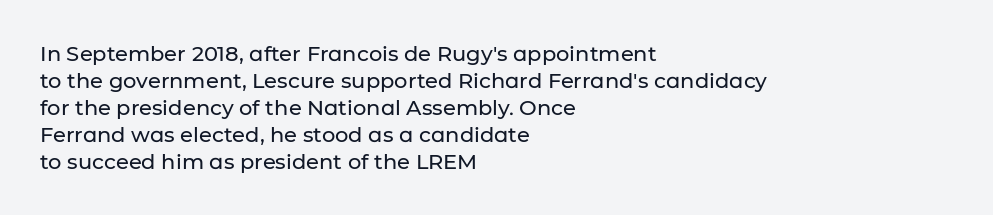
Q: Is the text italic (slanted)? A: No, it is upright.
Q: Is the text underlined? A: No.
Q: How is the paragraph aligned? A: Left-aligned.
Q: Is the spacing between letters normal or unusually wide? A: Normal.
Q: Is the spacing between lines tight, normal or loose? A: Normal.
